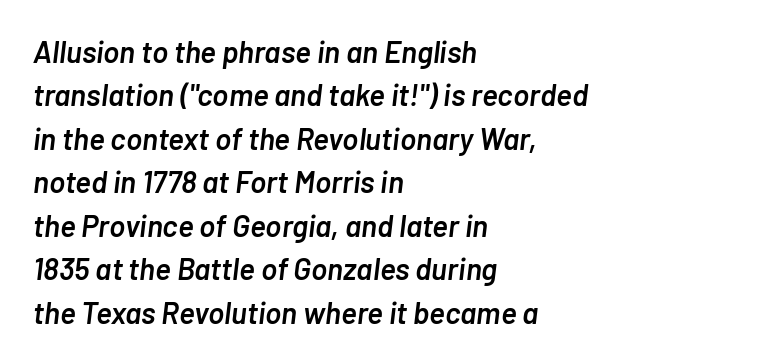
All the whitespace from short lines collects on the right. Anything drawn beneath the words? Only blank space. This block has exactly the height ordinary leading produces. In terms of letterspacing, this is plain default setting. The rendering uses a semibold face; strokes are thickened but not to full bold.
